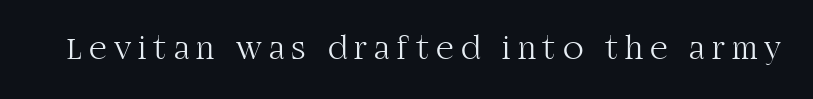
This rendering features lettering with no underline. If you drew a line through each stem, it would be perfectly vertical. Unlike a clean sans, this face finishes its strokes with serifs. The font sits on the lighter half of the weight spectrum, regular included. This sample uses expanded letter spacing, leaving extra air between glyphs.
